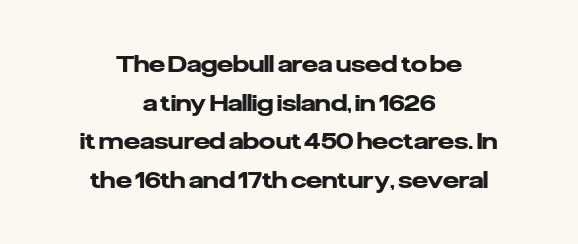
The image shows 23 px bold type, upright; set centered, normal line spacing (1.68x), normal letter spacing, not underlined.
